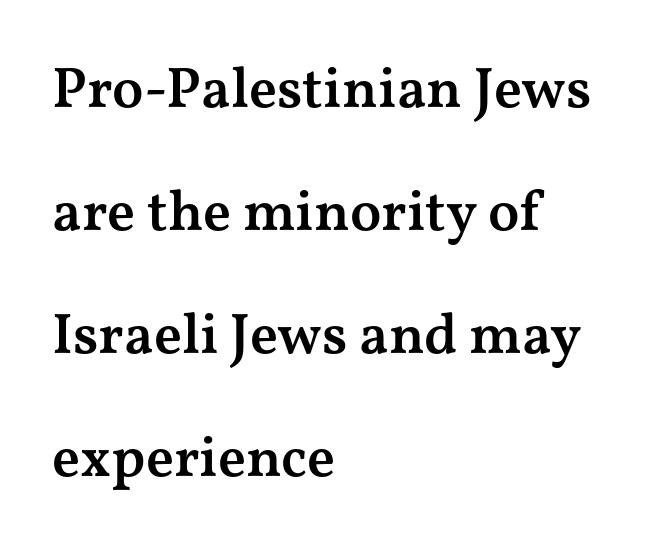
Observe the serifs anchoring each vertical stroke in this sample. Think of a printed novel: that variable character pitch is what you see here. The type sits square on the baseline with zero lean. Honestly, the rows look like they've been pulled way apart. The compositor pushed each line to the left boundary.
